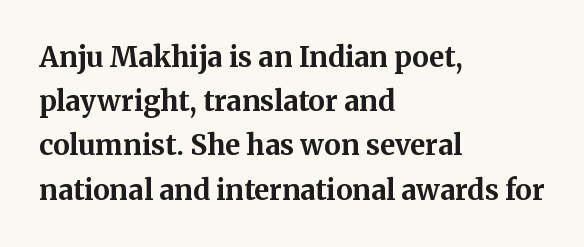
Q: Is the text bold? A: Yes.
Q: Is the text italic (slanted)? A: No, it is upright.
Q: Is the typeface a serif or a sans-serif typeface? A: Serif.
Q: Is the text underlined? A: No.
Q: How is the paragraph aligned? A: Left-aligned.
Q: Is the spacing between letters normal or unusually wide? A: Normal.
Q: Is the spacing between lines tight, normal or loose? A: Normal.
Q: Width (condensed, normal, or wide)? A: Normal.
Q: Stroke contrast? A: Medium.
Q: x-height? A: Medium.
Q: Monospaced? A: No.
